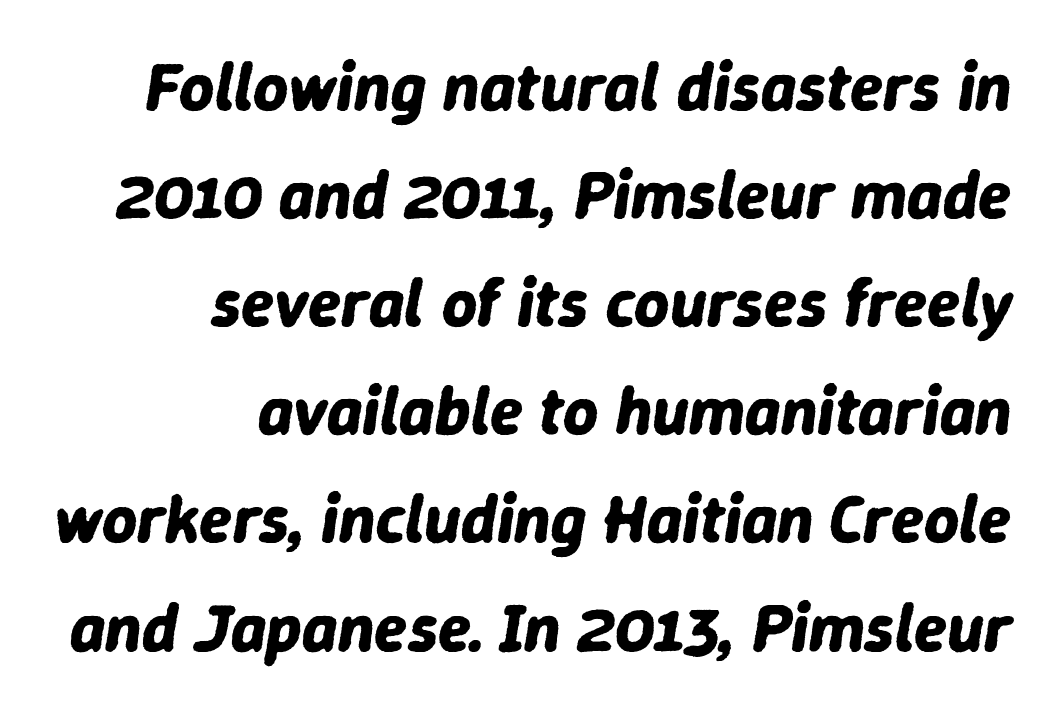
Q: Is the text bold? A: Yes.
Q: Is the text italic (slanted)? A: Yes, it leans right by about 9 degrees.
Q: Is the text underlined? A: No.
Q: How is the paragraph aligned? A: Right-aligned.
Q: Is the spacing between letters normal or unusually wide? A: Normal.
Q: Is the spacing between lines tight, normal or loose? A: Normal.
Q: Width (condensed, normal, or wide)? A: Normal.
Q: Stroke contrast? A: Low.
Q: x-height? A: Medium.
Q: Monospaced? A: No.
